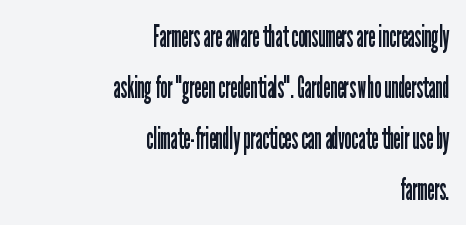
Q: Is the text bold? A: No.
Q: Is the text italic (slanted)? A: No, it is upright.
Q: Is the typeface a serif or a sans-serif typeface? A: Sans-serif.
Q: Is the text underlined? A: No.
Q: How is the paragraph aligned? A: Right-aligned.
Q: Is the spacing between letters normal or unusually wide? A: Normal.
Q: Is the spacing between lines tight, normal or loose? A: Normal.
Q: Width (condensed, normal, or wide)? A: Condensed.
Q: Stroke contrast? A: Low.
Q: x-height? A: Medium.
Q: Monospaced? A: No.
